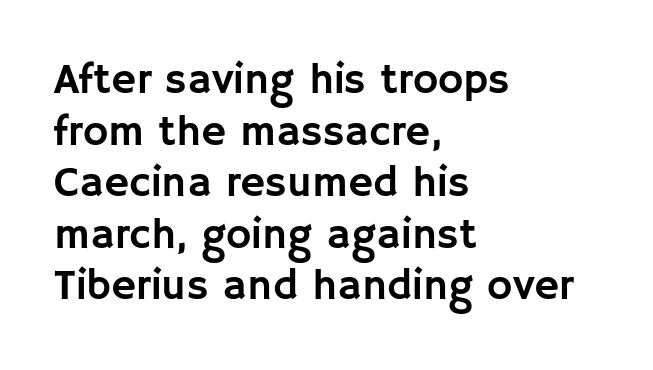
The image shows 43 px sans-serif type, upright; set left-aligned, line spacing 1.2x, normal letter spacing, not underlined; low stroke contrast and a large x-height.
